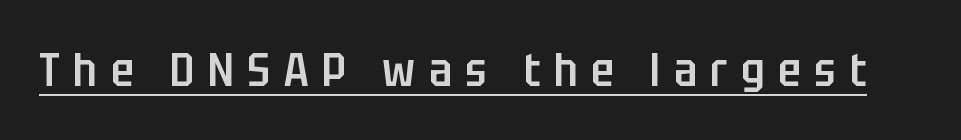
The image shows 47 px semibold, condensed sans-serif type, upright; set unusually wide letter spacing (+0.29 em), underlined; low stroke contrast and a large x-height.
